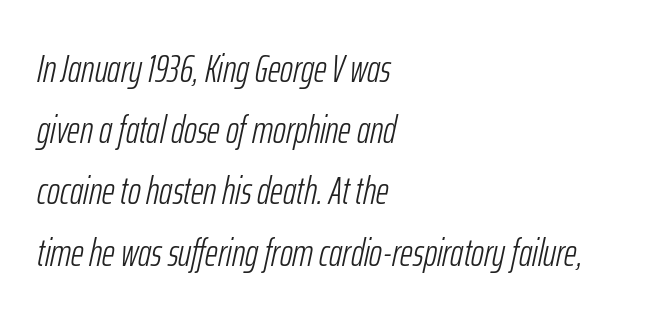
The image shows 39 px light, condensed type, italic (leaning right); set left-aligned, normal line spacing (1.57x), normal letter spacing, not underlined; low stroke contrast and a medium x-height.
